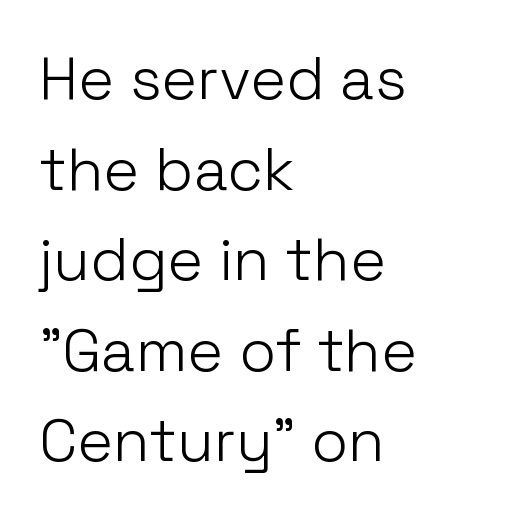
Every stem runs plumb, perpendicular to the baseline. Which margin do the lines hug? The left one — the right edge is uneven. A typesetter would call this leading conventional body-copy spacing. The type family on display is of the sans-serif kind.
